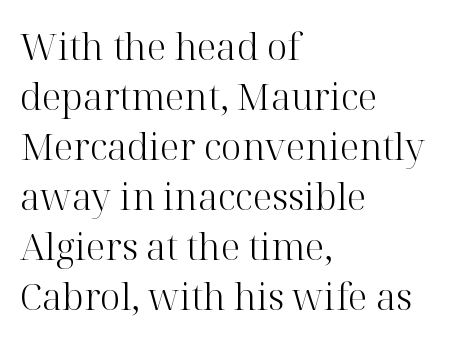
{"serif": "yes", "italic": "no", "bold": "no", "weight": "light", "width": "normal", "stroke_contrast": "high", "x_height": "medium", "monospaced": "no", "underline": "no", "align": "left", "line_spacing": "normal", "line_spacing_ratio": 1.35, "letter_spacing": "normal", "letter_spacing_em": 0.0, "glyph_px": 37}
